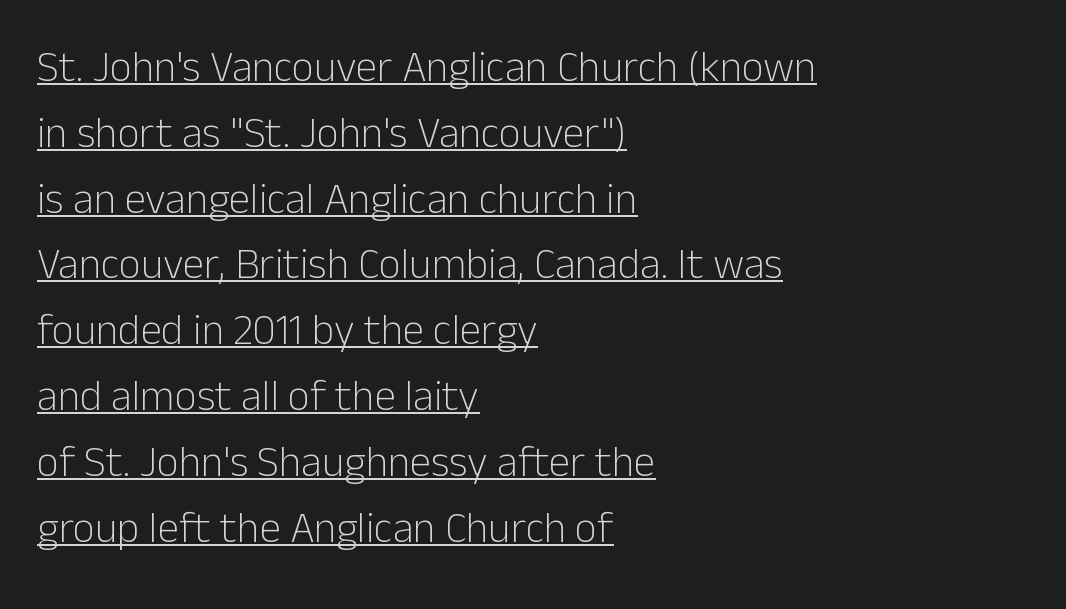
{"serif": "no", "italic": "no", "bold": "no", "weight": "light", "width": "normal", "stroke_contrast": "low", "x_height": "medium", "monospaced": "no", "underline": "yes", "align": "left", "line_spacing": "normal", "line_spacing_ratio": 1.53, "letter_spacing": "normal", "letter_spacing_em": 0.0, "glyph_px": 43}
